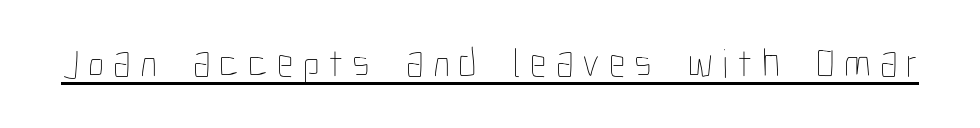
{"italic": "no", "bold": "no", "weight": "thin", "width": "condensed", "stroke_contrast": "low", "x_height": "medium", "monospaced": "no", "underline": "yes", "letter_spacing": "wide", "letter_spacing_em": 0.22, "glyph_px": 41}
